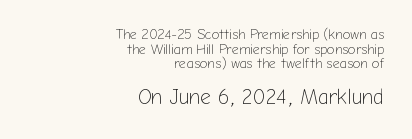
Tracking value appears to be zero — textbook default spacing. Visually the block forms a straight wall on the right and a jagged coastline on the left. The lettering holds an erect, upright posture throughout. Letters rest on an invisible, unmarked baseline. If you squint, the bottom block still reads clearly — it's the larger of the two. Counters stay open thanks to moderate or lighter strokes.
